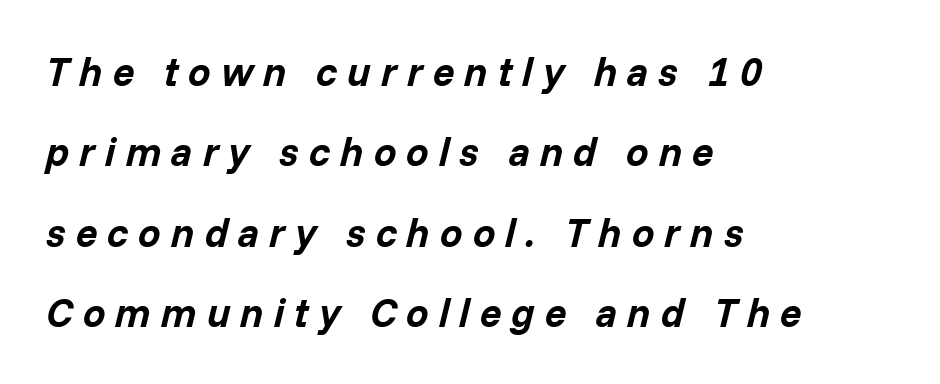
Q: Is the text bold? A: Yes.
Q: Is the text italic (slanted)? A: Yes, it leans right by about 14 degrees.
Q: Is the text underlined? A: No.
Q: How is the paragraph aligned? A: Left-aligned.
Q: Is the spacing between letters normal or unusually wide? A: Unusually wide.
Q: Is the spacing between lines tight, normal or loose? A: Loose.
Q: Width (condensed, normal, or wide)? A: Normal.
Q: Stroke contrast? A: Low.
Q: x-height? A: Medium.
Q: Monospaced? A: No.
